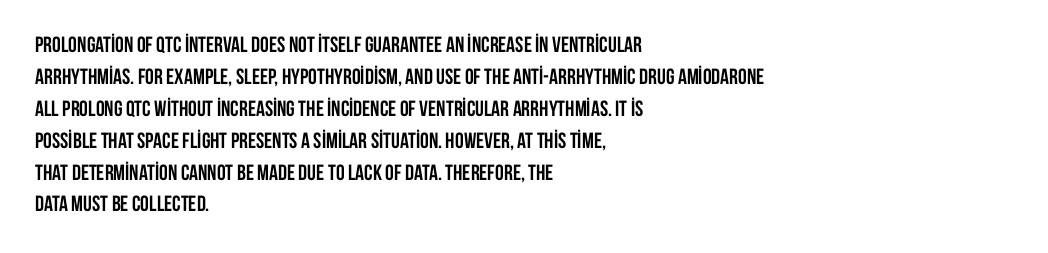
Q: Is the text bold? A: Yes.
Q: Is the text italic (slanted)? A: No, it is upright.
Q: Is the text underlined? A: No.
Q: How is the paragraph aligned? A: Left-aligned.
Q: Is the spacing between letters normal or unusually wide? A: Normal.
Q: Is the spacing between lines tight, normal or loose? A: Normal.
